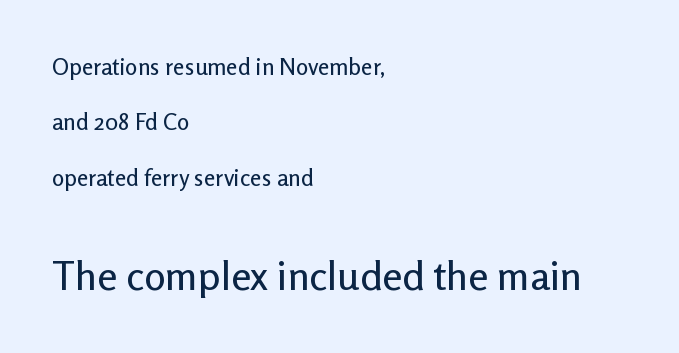
You can tell from the bare stems that sans-serif type was used. This sample has the flowing, uneven cadence of proportional lettering. Typesetter's note — lower block bumped up in size, upper block left smaller. Horizontally, the lines are justified to the leading edge only.
